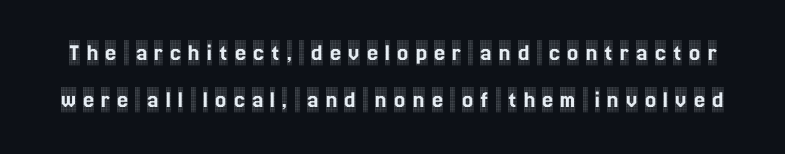
Horizontal bands of white between lines are thick stripes. These lines have a slow, spaced-out rhythm from letter to letter. The gap between lines stays unmarked. Posture: vertical.
